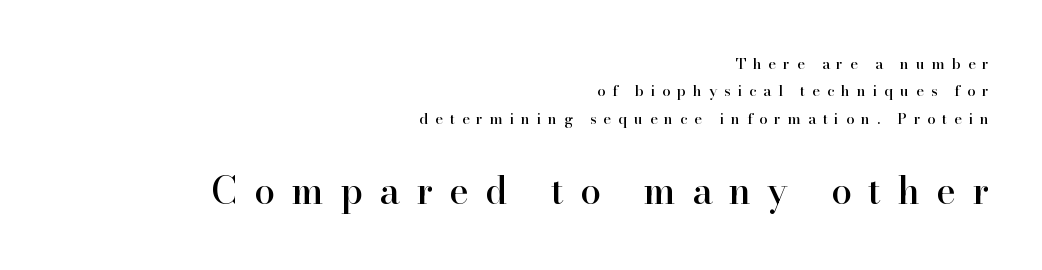
{"serif": "yes", "italic": "no", "width": "normal", "stroke_contrast": "high", "x_height": "small", "monospaced": "no", "underline": "no", "align": "right", "line_spacing_ratio": 1.83, "letter_spacing": "wide", "letter_spacing_em": 0.45, "larger_block": "second", "size_ratio": 2.47, "glyph_px": 37}
